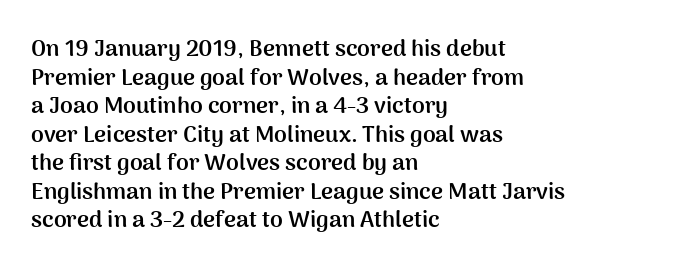
The image shows 23 px bold type, upright; set left-aligned, line spacing 1.24x, normal letter spacing, not underlined.
